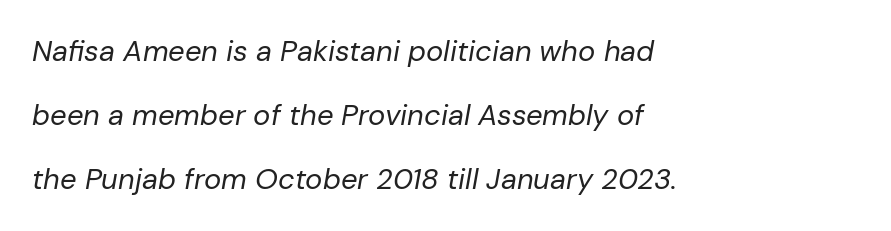
The image shows 29 px regular-weight type, italic (leaning right); set left-aligned, loose line spacing (2.21x), normal letter spacing, not underlined; low stroke contrast and a medium x-height.
